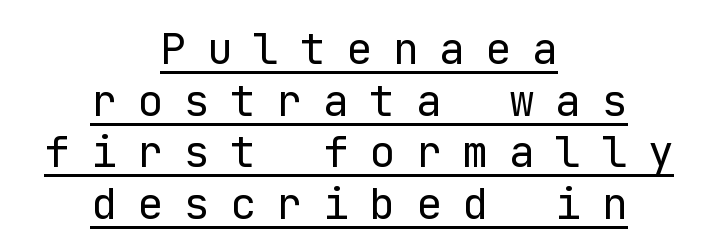
Q: Is the text bold? A: No.
Q: Is the text italic (slanted)? A: No, it is upright.
Q: Is the typeface a serif or a sans-serif typeface? A: Sans-serif.
Q: Is the text underlined? A: Yes.
Q: How is the paragraph aligned? A: Centered.
Q: Is the spacing between letters normal or unusually wide? A: Unusually wide.
Q: Width (condensed, normal, or wide)? A: Normal.
Q: Stroke contrast? A: Low.
Q: x-height? A: Medium.
